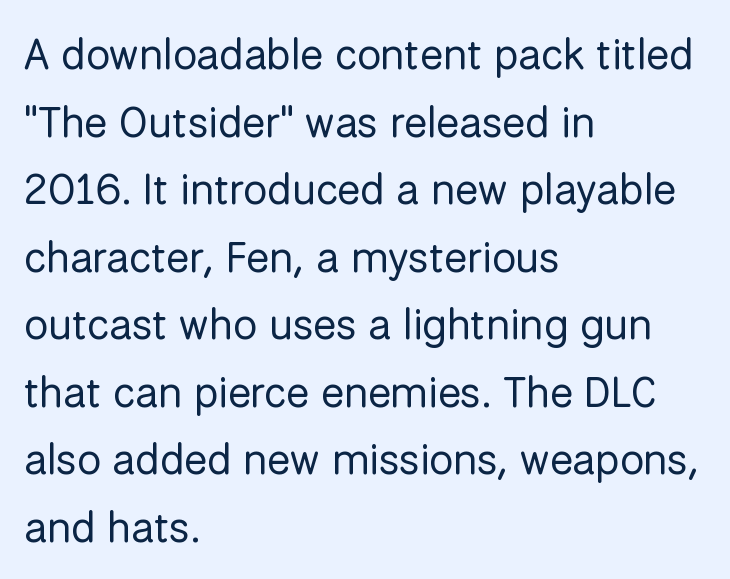
{"serif": "no", "italic": "no", "bold": "no", "weight": "regular", "width": "normal", "stroke_contrast": "low", "x_height": "medium", "monospaced": "no", "underline": "no", "align": "left", "line_spacing": "normal", "line_spacing_ratio": 1.57, "letter_spacing": "normal", "letter_spacing_em": 0.0, "glyph_px": 43}
